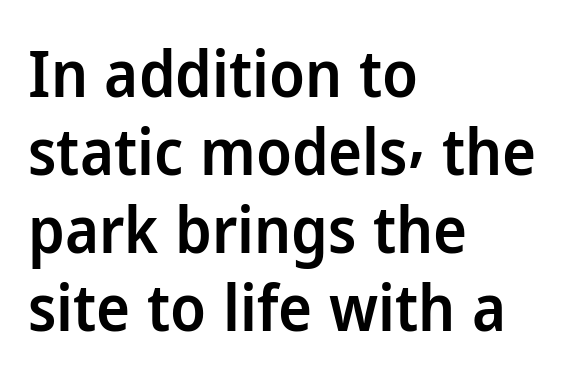
Q: Is the text bold? A: Semi-bold.
Q: Is the text italic (slanted)? A: No, it is upright.
Q: Is the typeface a serif or a sans-serif typeface? A: Sans-serif.
Q: Is the text underlined? A: No.
Q: How is the paragraph aligned? A: Left-aligned.
Q: Is the spacing between letters normal or unusually wide? A: Normal.
Q: Width (condensed, normal, or wide)? A: Normal.
Q: Stroke contrast? A: Low.
Q: x-height? A: Medium.
Q: Monospaced? A: No.
